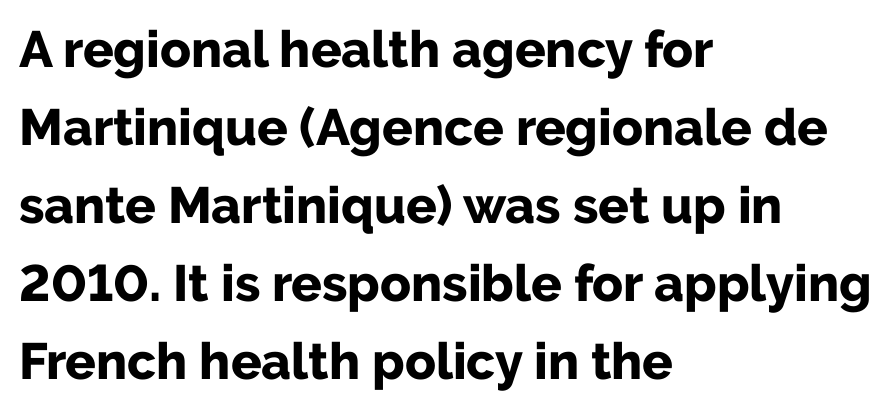
{"serif": "no", "italic": "no", "bold": "yes", "weight": "bold", "width": "normal", "stroke_contrast": "low", "x_height": "medium", "monospaced": "no", "underline": "no", "align": "left", "line_spacing": "normal", "line_spacing_ratio": 1.53, "letter_spacing": "normal", "letter_spacing_em": 0.0, "glyph_px": 51}
